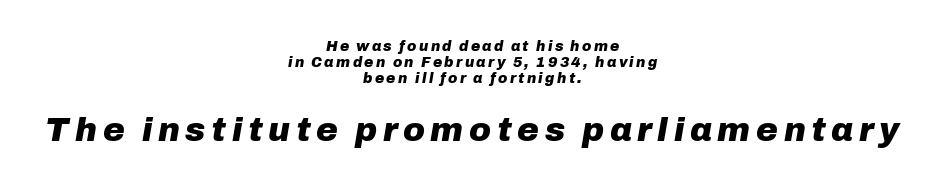
Typesetter's note — lower block bumped up in size, upper block left smaller. The letters advance in unequal steps, a hallmark of proportional type. Very little white space separates one row of letters from the next. The typography opts for an oblique posture over an upright one. A full-strength bold gives these letters their thick strokes. The gap between lines stays unmarked.
